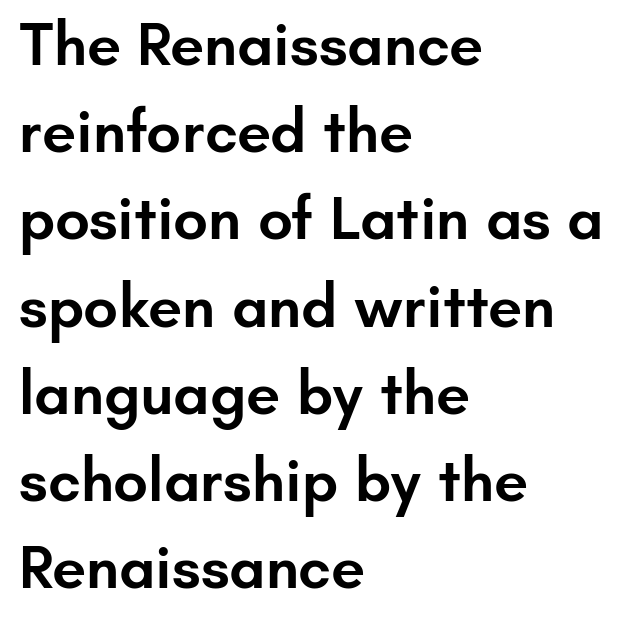
Q: Is the text bold? A: Semi-bold.
Q: Is the text italic (slanted)? A: No, it is upright.
Q: Is the typeface a serif or a sans-serif typeface? A: Sans-serif.
Q: Is the text underlined? A: No.
Q: How is the paragraph aligned? A: Left-aligned.
Q: Is the spacing between letters normal or unusually wide? A: Normal.
Q: Is the spacing between lines tight, normal or loose? A: Normal.
Q: Width (condensed, normal, or wide)? A: Normal.
Q: Stroke contrast? A: Low.
Q: x-height? A: Small.
Q: Monospaced? A: No.
